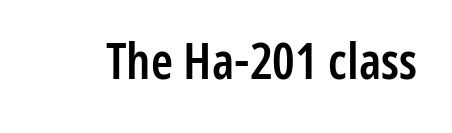
Q: Is the text bold? A: Semi-bold.
Q: Is the text italic (slanted)? A: No, it is upright.
Q: Is the typeface a serif or a sans-serif typeface? A: Sans-serif.
Q: Is the text underlined? A: No.
Q: Is the spacing between letters normal or unusually wide? A: Normal.
Q: Width (condensed, normal, or wide)? A: Condensed.
Q: Stroke contrast? A: Low.
Q: x-height? A: Medium.
Q: Monospaced? A: No.
